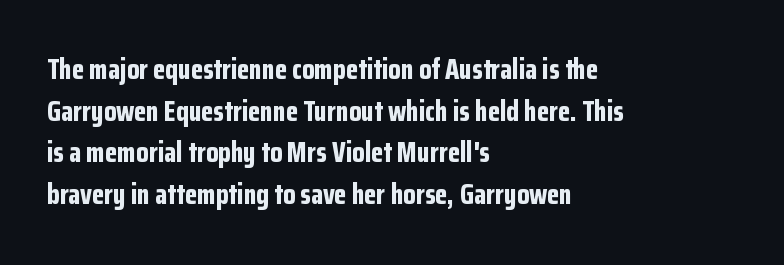
Q: Is the text bold? A: Yes.
Q: Is the text italic (slanted)? A: No, it is upright.
Q: Is the typeface a serif or a sans-serif typeface? A: Sans-serif.
Q: Is the text underlined? A: No.
Q: How is the paragraph aligned? A: Left-aligned.
Q: Is the spacing between letters normal or unusually wide? A: Normal.
Q: Is the spacing between lines tight, normal or loose? A: Normal.
Q: Width (condensed, normal, or wide)? A: Condensed.
Q: Stroke contrast? A: Low.
Q: x-height? A: Medium.
Q: Monospaced? A: No.
